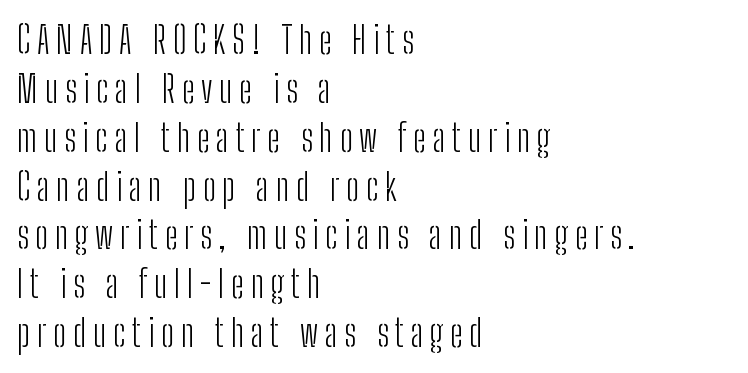
Q: Is the text bold? A: No.
Q: Is the text italic (slanted)? A: No, it is upright.
Q: Is the typeface a serif or a sans-serif typeface? A: Sans-serif.
Q: Is the text underlined? A: No.
Q: How is the paragraph aligned? A: Left-aligned.
Q: Is the spacing between lines tight, normal or loose? A: Normal.
Q: Width (condensed, normal, or wide)? A: Condensed.
Q: Stroke contrast? A: Low.
Q: x-height? A: Medium.
Q: Monospaced? A: No.
